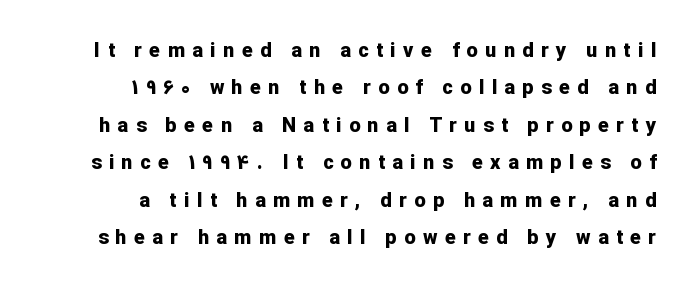
{"italic": "no", "bold": "yes", "underline": "no", "align": "right", "line_spacing_ratio": 1.87, "letter_spacing": "wide", "letter_spacing_em": 0.37, "glyph_px": 20}
